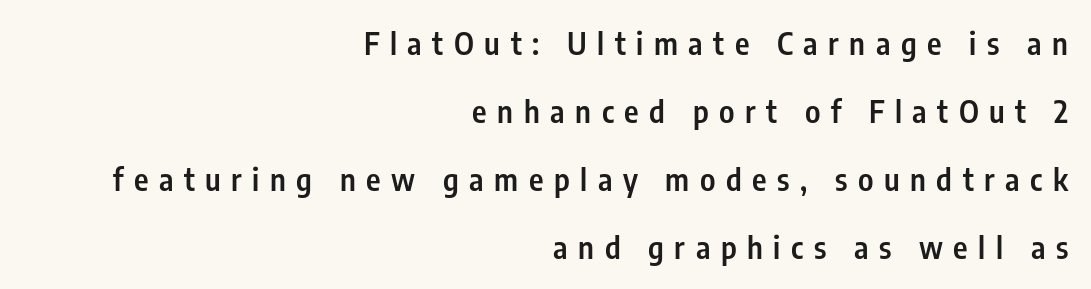
{"serif": "no", "italic": "no", "bold": "semi", "weight": "semibold", "width": "condensed", "stroke_contrast": "low", "x_height": "medium", "monospaced": "no", "underline": "no", "align": "right", "line_spacing": "loose", "line_spacing_ratio": 2.19, "letter_spacing": "wide", "letter_spacing_em": 0.34, "glyph_px": 31}
